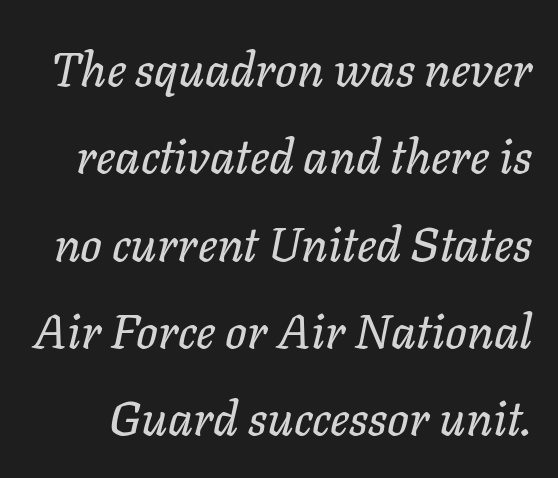
Q: Is the text italic (slanted)? A: Yes, it leans right by about 11 degrees.
Q: Is the text underlined? A: No.
Q: Is the spacing between letters normal or unusually wide? A: Normal.
Q: Width (condensed, normal, or wide)? A: Normal.
Q: Stroke contrast? A: Low.
Q: x-height? A: Medium.
Q: Monospaced? A: No.
